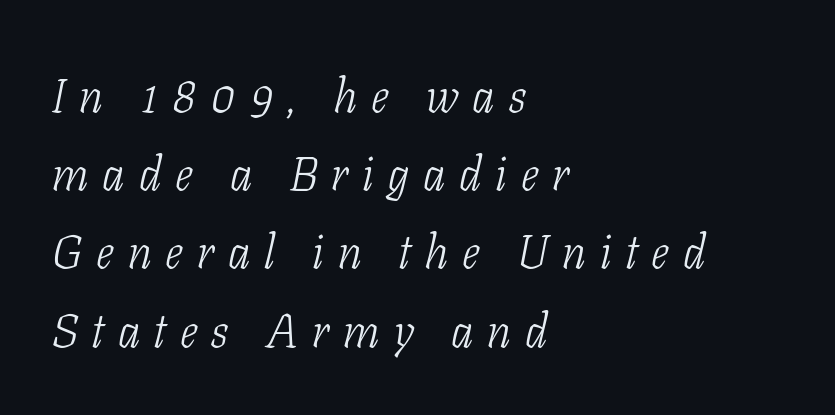
Successive baselines arrive at the customary interval. Does the type have serifs? Yes, each stem ends in a small foot. Lines of text with bare space underneath. The letterforms stand isolated, each surrounded by extra space. The passage shown leans; its letterforms are oblique. Leftover space on each line is placed entirely after the last word.
